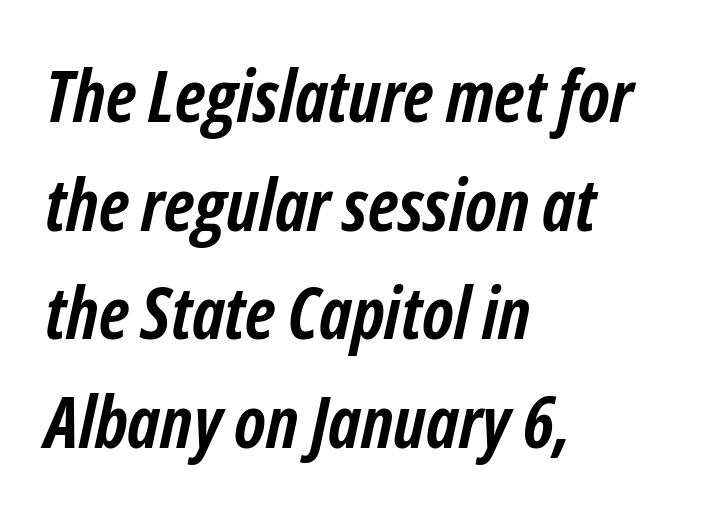
Q: Is the text bold? A: Yes.
Q: Is the text italic (slanted)? A: Yes, it leans right by about 12 degrees.
Q: Is the text underlined? A: No.
Q: How is the paragraph aligned? A: Left-aligned.
Q: Is the spacing between letters normal or unusually wide? A: Normal.
Q: Is the spacing between lines tight, normal or loose? A: Normal.
Q: Width (condensed, normal, or wide)? A: Condensed.
Q: Stroke contrast? A: Low.
Q: x-height? A: Medium.
Q: Monospaced? A: No.
